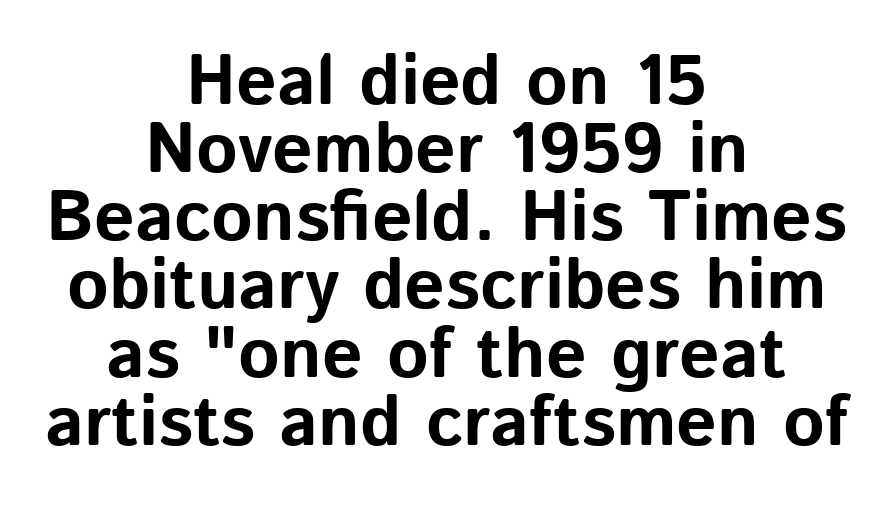
The image shows 71 px bold sans-serif type, upright; set centered, tight line spacing (0.96x), normal letter spacing, not underlined; low stroke contrast and a medium x-height.
